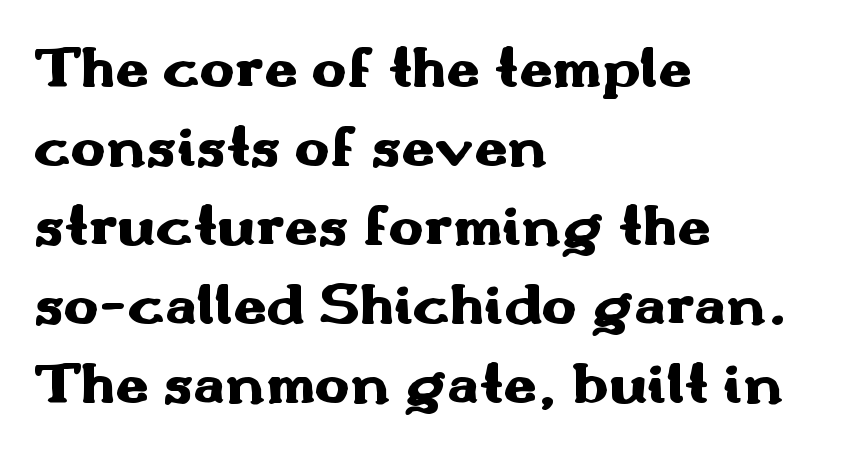
Q: Is the text bold? A: Yes.
Q: Is the text italic (slanted)? A: No, it is upright.
Q: Is the typeface a serif or a sans-serif typeface? A: Sans-serif.
Q: Is the text underlined? A: No.
Q: How is the paragraph aligned? A: Left-aligned.
Q: Is the spacing between letters normal or unusually wide? A: Normal.
Q: Is the spacing between lines tight, normal or loose? A: Normal.
Q: Width (condensed, normal, or wide)? A: Wide.
Q: Stroke contrast? A: Medium.
Q: x-height? A: Small.
Q: Monospaced? A: No.
